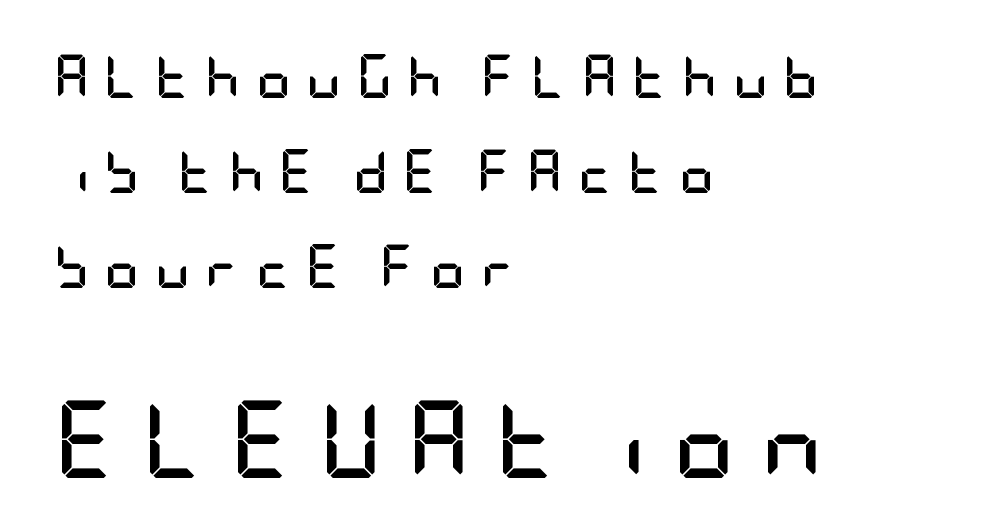
{"serif": "no", "italic": "no", "bold": "yes", "weight": "semibold", "width": "condensed", "stroke_contrast": "low", "x_height": "large", "underline": "no", "align": "left", "line_spacing": "loose", "line_spacing_ratio": 2.16, "letter_spacing": "wide", "letter_spacing_em": 0.33, "larger_block": "second", "size_ratio": 1.75, "glyph_px": 77}
